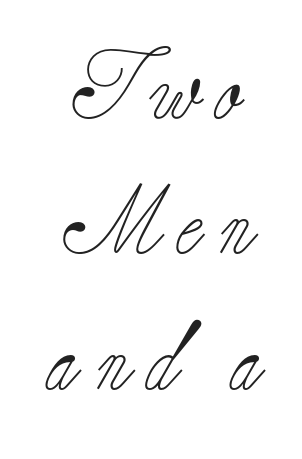
The image shows 68 px light serif type; set loose line spacing (1.99x), unusually wide letter spacing (+0.26 em), not underlined; low stroke contrast and a small x-height.
